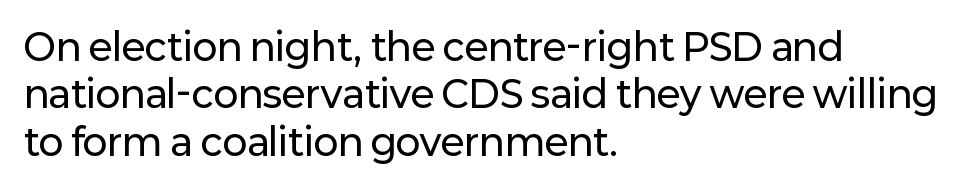
Look at the bottom of the vertical strokes: they stop flat, with no serifs. Spacing verdict: proportional, widths tailored to each character. Successive baselines arrive at the customary interval. Teacher's note: observe the even left margin — that is flush-left alignment. Type without underlining. This sample uses an upright cut, with every glyph sitting square on the baseline.
